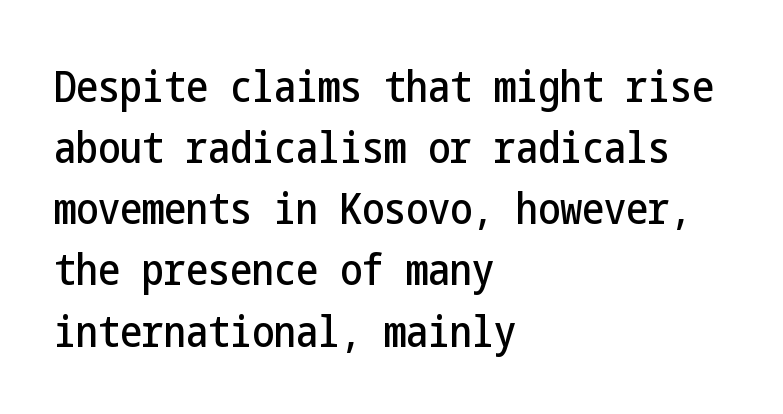
{"serif": "no", "italic": "no", "width": "condensed", "stroke_contrast": "low", "x_height": "medium", "underline": "no", "align": "left", "line_spacing": "normal", "line_spacing_ratio": 1.39, "letter_spacing": "normal", "letter_spacing_em": 0.0, "glyph_px": 44}
